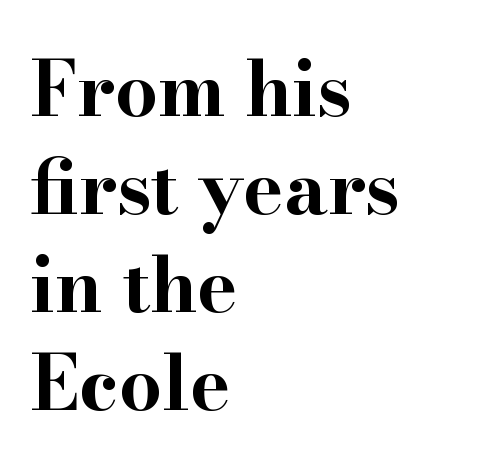
Q: Is the text bold? A: Yes.
Q: Is the text italic (slanted)? A: No, it is upright.
Q: Is the typeface a serif or a sans-serif typeface? A: Serif.
Q: Is the text underlined? A: No.
Q: How is the paragraph aligned? A: Left-aligned.
Q: Is the spacing between letters normal or unusually wide? A: Normal.
Q: Is the spacing between lines tight, normal or loose? A: Normal.
Q: Width (condensed, normal, or wide)? A: Wide.
Q: Stroke contrast? A: High.
Q: x-height? A: Small.
Q: Monospaced? A: No.
